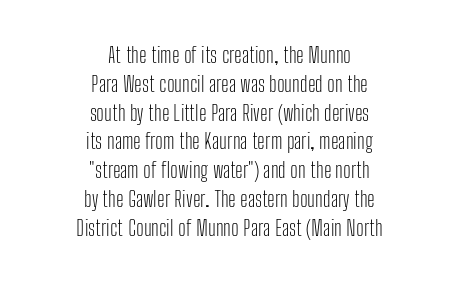
The image shows 22 px text type, upright; set centered, normal line spacing (1.31x), normal letter spacing, not underlined.
